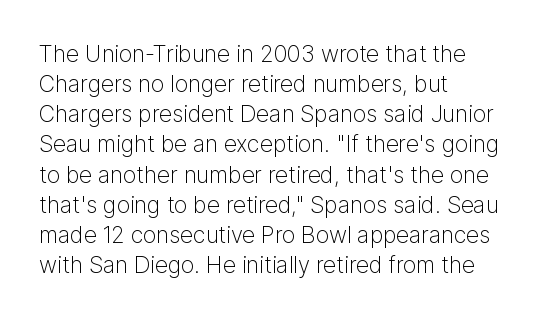
{"italic": "no", "bold": "no", "underline": "no", "align": "left", "line_spacing": "normal", "line_spacing_ratio": 1.31, "letter_spacing": "normal", "letter_spacing_em": 0.0, "glyph_px": 23}
